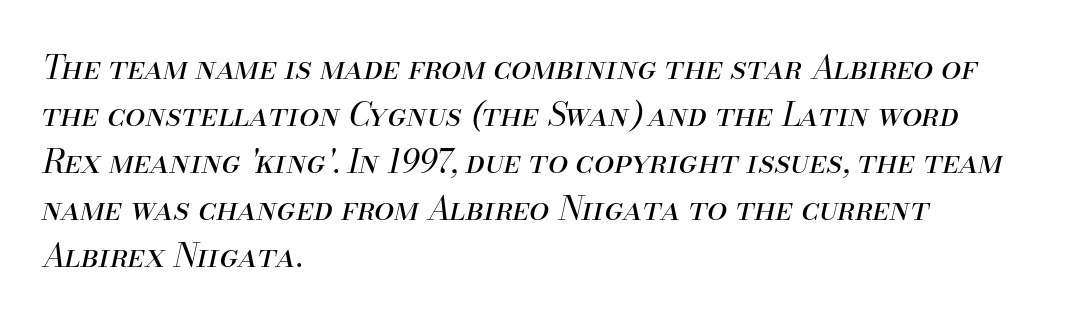
The image shows 32 px regular-weight type, italic (leaning right); set left-aligned, normal line spacing (1.47x), normal letter spacing, not underlined; medium stroke contrast and a small x-height.
